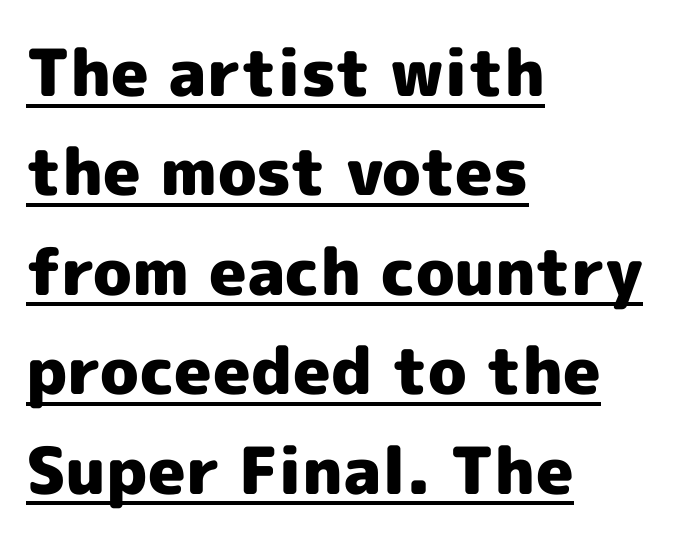
{"serif": "no", "italic": "no", "bold": "yes", "weight": "heavy", "width": "normal", "x_height": "medium", "monospaced": "no", "underline": "yes", "align": "left", "line_spacing": "normal", "line_spacing_ratio": 1.53, "letter_spacing": "normal", "letter_spacing_em": 0.0, "glyph_px": 65}
